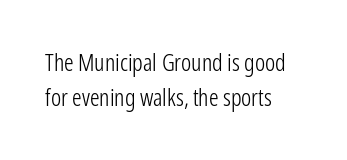
{"italic": "no", "bold": "no", "underline": "no", "align": "left", "line_spacing": "normal", "line_spacing_ratio": 1.46, "letter_spacing": "normal", "letter_spacing_em": 0.0, "glyph_px": 24}
